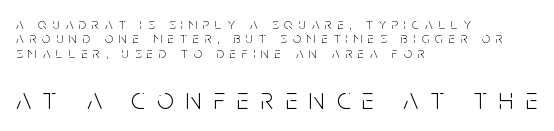
The image shows 30 px light, condensed sans-serif type, upright; set left-aligned, tight line spacing (0.96x), unusually wide letter spacing (+0.4 em), not underlined; the second (bottom) block is 2.0x larger; low stroke contrast and a large x-height.
